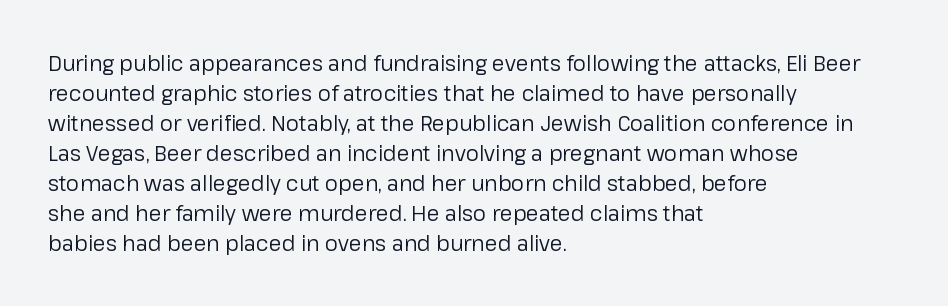
Compared with typical body copy, the letter spacing here is the same. The text block is weighted toward the left margin, trailing off unevenly rightward. The foot of each line stays bare and open. Evenly set lines give the paragraph a standard silhouette. Stroke thickness stays within the range of a standard reading face or lighter.
